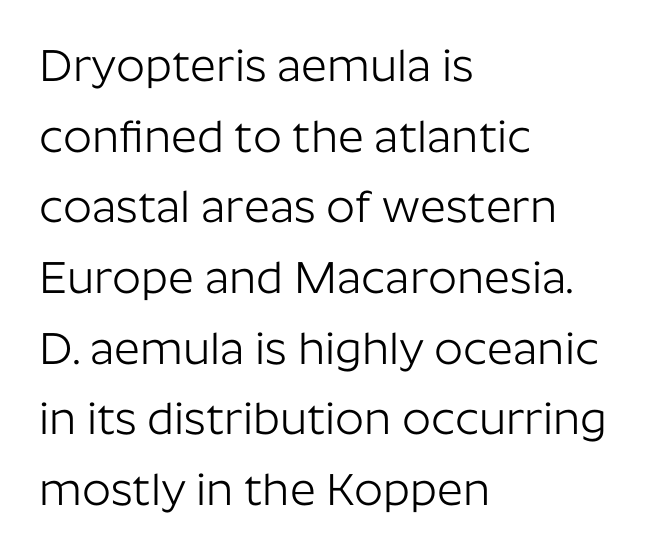
The image shows 45 px light sans-serif type, upright; set left-aligned, normal line spacing (1.57x), normal letter spacing, not underlined; low stroke contrast and a medium x-height.
